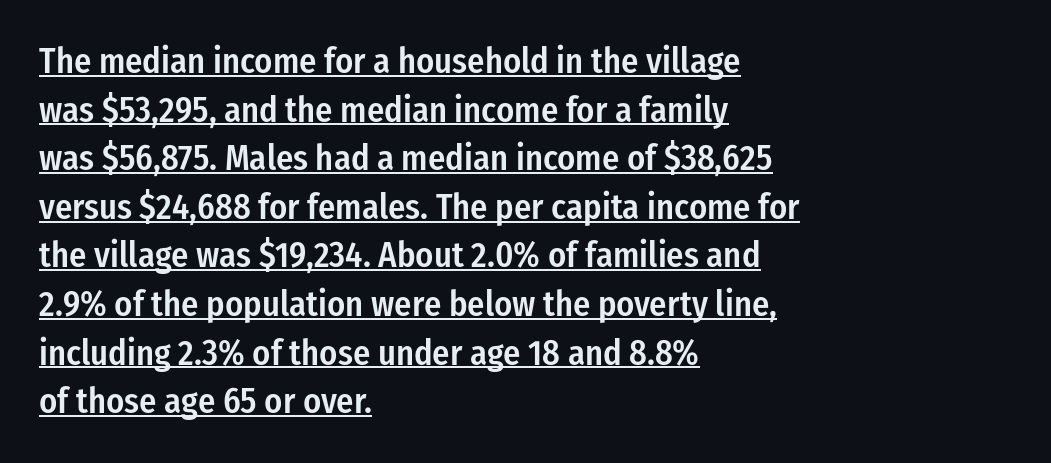
The image shows 36 px semibold, condensed sans-serif type, upright; set left-aligned, normal line spacing (1.35x), normal letter spacing, underlined; low stroke contrast and a medium x-height.
